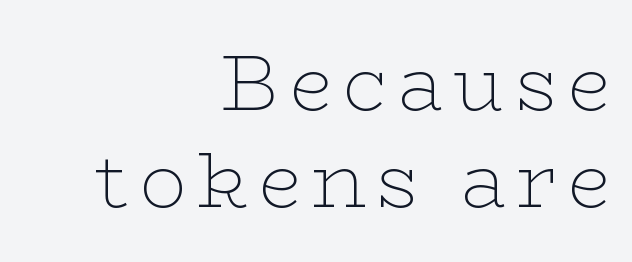
Q: Is the text bold? A: No.
Q: Is the text italic (slanted)? A: No, it is upright.
Q: Is the typeface a serif or a sans-serif typeface? A: Serif.
Q: Is the text underlined? A: No.
Q: How is the paragraph aligned? A: Right-aligned.
Q: Width (condensed, normal, or wide)? A: Wide.
Q: Stroke contrast? A: Low.
Q: x-height? A: Medium.
Q: Monospaced? A: No.
